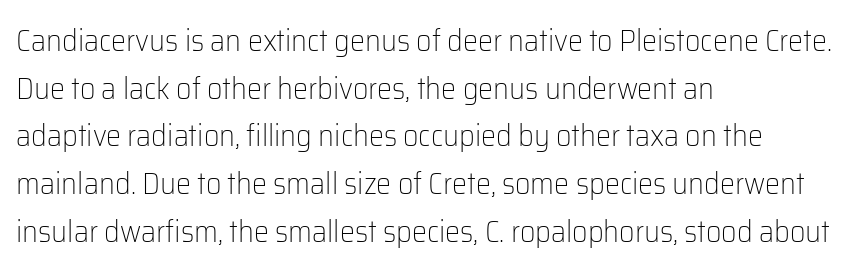
The image shows 30 px light sans-serif type, upright; set left-aligned, normal line spacing (1.59x), normal letter spacing, not underlined; low stroke contrast and a medium x-height.
